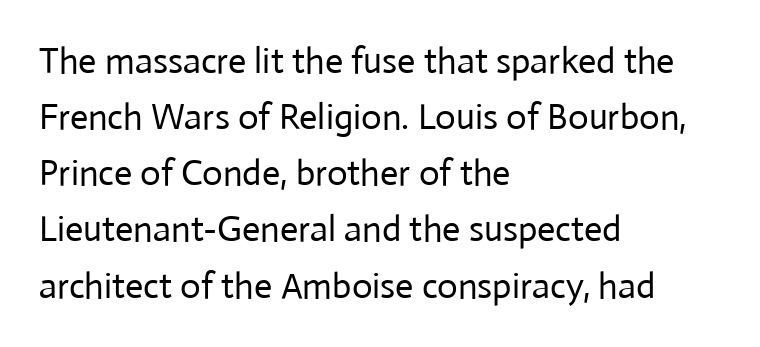
The image shows 36 px regular-weight sans-serif type, upright; set left-aligned, normal line spacing (1.56x), normal letter spacing, not underlined; low stroke contrast and a medium x-height.
